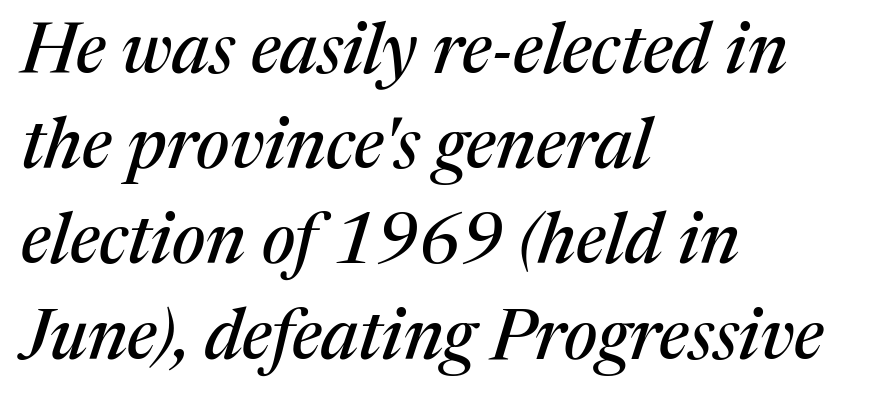
The image shows 70 px serif type, italic (leaning right); set left-aligned, normal line spacing (1.36x), normal letter spacing, not underlined; medium stroke contrast and a medium x-height.
